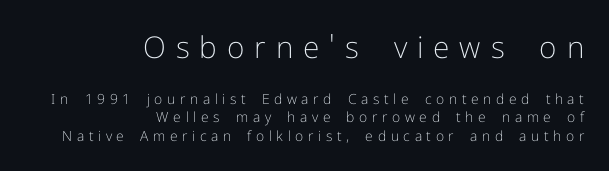
The image shows 30 px light sans-serif type, upright; set right-aligned, normal line spacing (1.32x), unusually wide letter spacing (+0.33 em), not underlined; the first (top) block is 2.14x larger; low stroke contrast and a medium x-height.
